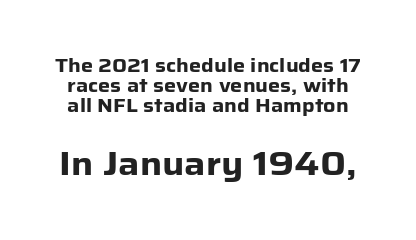
Reading down the column, the eye jumps only a short way to each next line. Which of the two is more prominent by size? The second, at the bottom. Any mark beneath the type? The region is blank. Typesetter's note: full bold, strokes at maximum text heaviness. You could not count columns in this text — the font is proportionally spaced. Tracking here is standard; glyphs follow each other at the usual distance.
